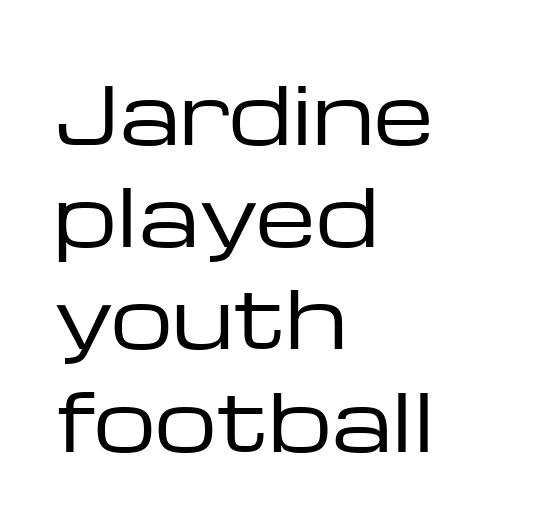
{"serif": "no", "italic": "no", "bold": "no", "weight": "regular", "width": "wide", "stroke_contrast": "low", "x_height": "medium", "monospaced": "no", "underline": "no", "align": "left", "line_spacing": "normal", "line_spacing_ratio": 1.31, "letter_spacing": "normal", "letter_spacing_em": 0.0, "glyph_px": 78}
